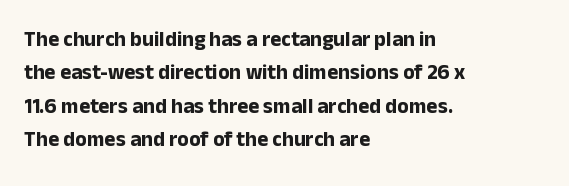
The lines sit at an ordinary, default distance from one another. Bare-footed words on every line. The rendering uses a bold face; every stroke is thick and dark. Posture: upright roman.
